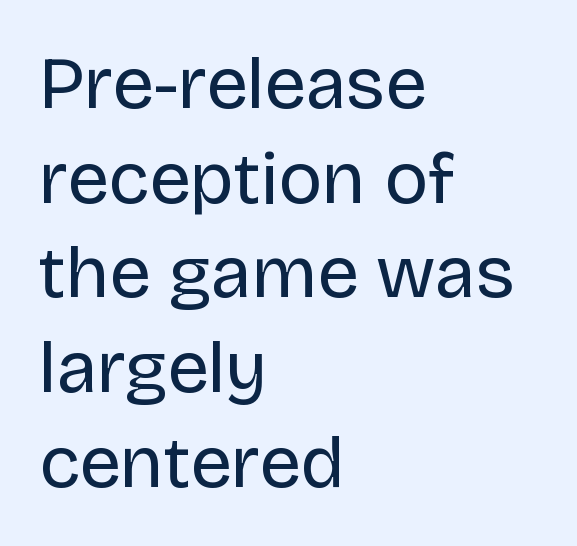
The image shows 74 px regular-weight sans-serif type, upright; set left-aligned, normal line spacing (1.28x), normal letter spacing, not underlined; low stroke contrast and a large x-height.
